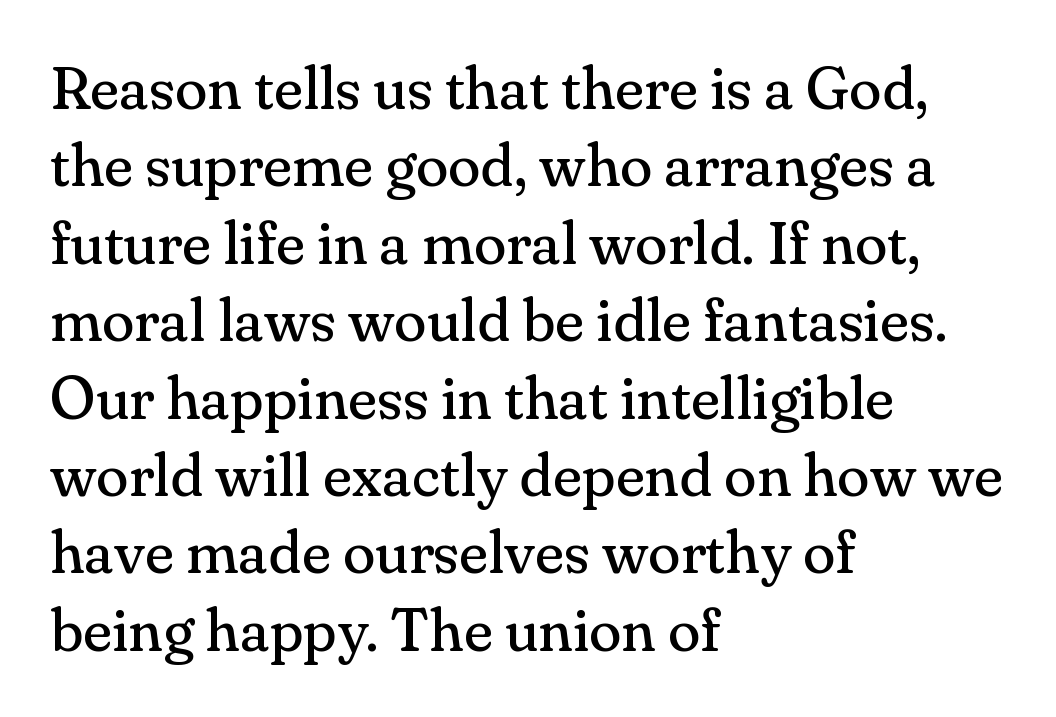
A light-to-regular cut is what we see here. Normally led — the rows are evenly, conventionally spaced. Varying glyph widths throughout — classic text-font behaviour. Ascenders rise straight up at ninety degrees.
